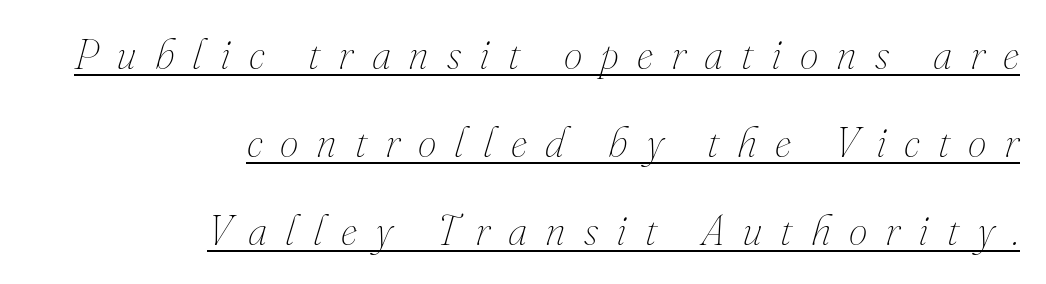
Q: Is the text bold? A: No.
Q: Is the text italic (slanted)? A: Yes, it leans right by about 16 degrees.
Q: Is the text underlined? A: Yes.
Q: How is the paragraph aligned? A: Right-aligned.
Q: Is the spacing between letters normal or unusually wide? A: Unusually wide.
Q: Is the spacing between lines tight, normal or loose? A: Loose.
Q: Width (condensed, normal, or wide)? A: Normal.
Q: Stroke contrast? A: Medium.
Q: x-height? A: Small.
Q: Monospaced? A: No.
